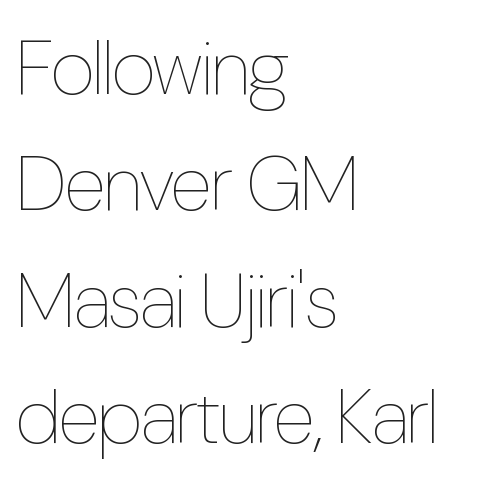
{"italic": "no", "bold": "no", "weight": "thin", "width": "condensed", "stroke_contrast": "low", "x_height": "medium", "monospaced": "no", "underline": "no", "align": "left", "line_spacing": "normal", "line_spacing_ratio": 1.51, "letter_spacing": "normal", "letter_spacing_em": 0.0, "glyph_px": 77}
